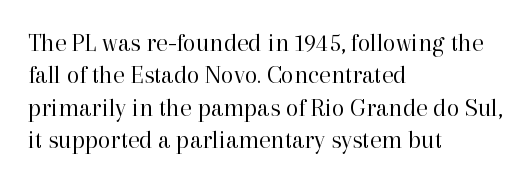
Q: Is the text bold? A: No.
Q: Is the text italic (slanted)? A: No, it is upright.
Q: Is the text underlined? A: No.
Q: How is the paragraph aligned? A: Left-aligned.
Q: Is the spacing between letters normal or unusually wide? A: Normal.
Q: Is the spacing between lines tight, normal or loose? A: Normal.
